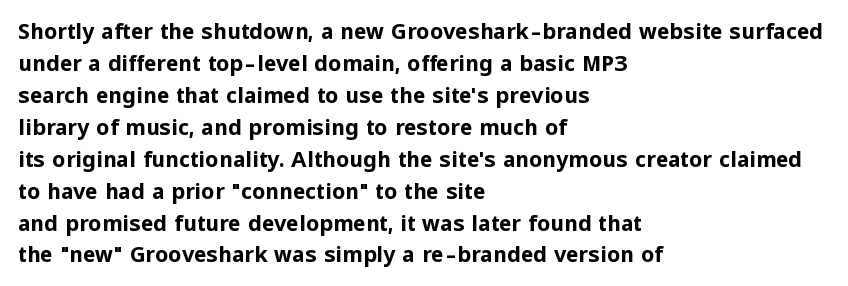
Q: Is the text bold? A: Yes.
Q: Is the text italic (slanted)? A: No, it is upright.
Q: Is the text underlined? A: No.
Q: How is the paragraph aligned? A: Left-aligned.
Q: Is the spacing between letters normal or unusually wide? A: Normal.
Q: Is the spacing between lines tight, normal or loose? A: Normal.
